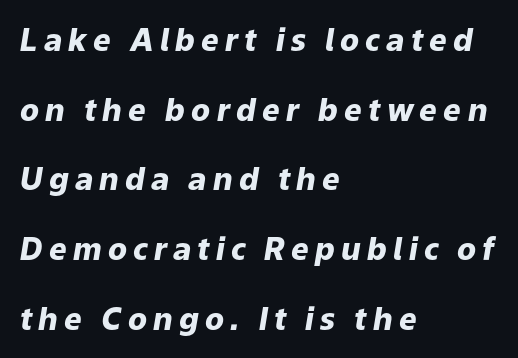
Designer's note — italics engaged. The ragged edge is on the right, which tells us the setting is flush left. Note the varied advance widths — an 'i' is clearly narrower than an 'm'. The face used here has the dense, thick strokes of a bold. The zone under the glyphs is completely vacant. Letter spacing: wide.
